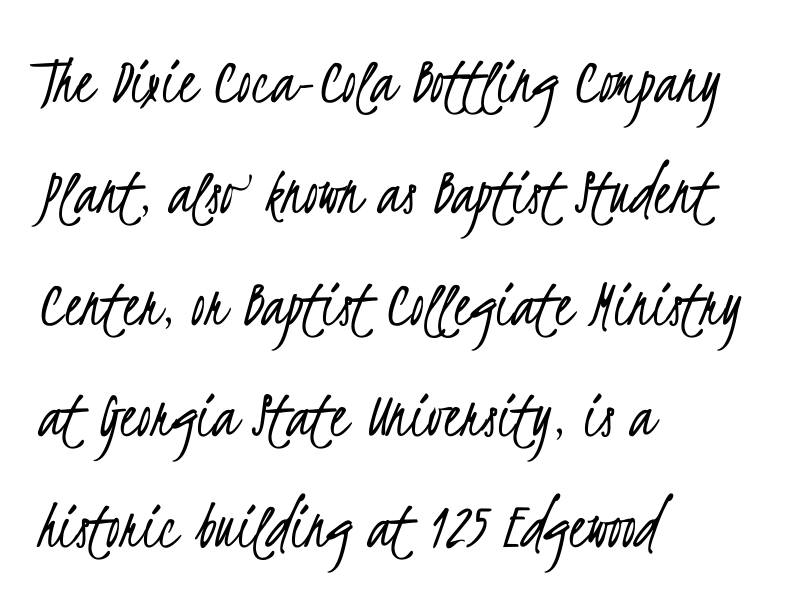
Line spacing here is normal. The passage shown has conventional tracking throughout. One-word summary of the alignment: left. The characters display no serif detailing; their extremities are plain.
